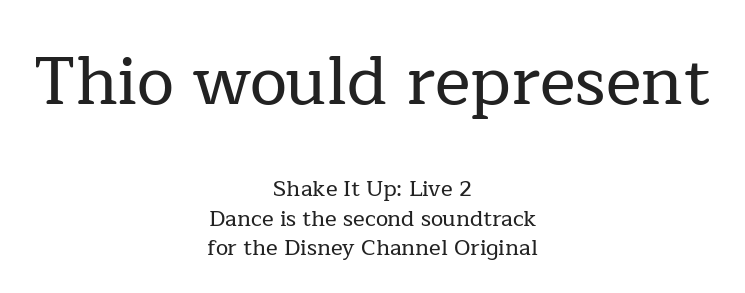
Q: Is the text italic (slanted)? A: No, it is upright.
Q: Is the typeface a serif or a sans-serif typeface? A: Serif.
Q: Is the text underlined? A: No.
Q: How is the paragraph aligned? A: Centered.
Q: Is the spacing between letters normal or unusually wide? A: Normal.
Q: Is the spacing between lines tight, normal or loose? A: Normal.
Q: Which block of text is set in a larger size, the first (top) or the second (bottom)? A: The first (top) one.
Q: Width (condensed, normal, or wide)? A: Normal.
Q: Stroke contrast? A: Low.
Q: x-height? A: Medium.
Q: Monospaced? A: No.
